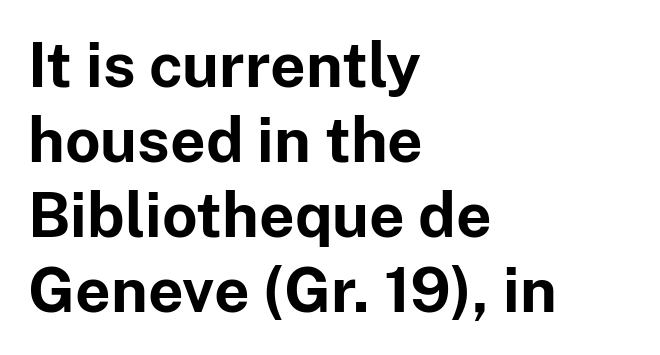
As a designer I'd log this as weight 700, bold. Underlining? Definitely not there. The type is set solid horizontally, with unmodified tracking. The typesetter chose a ragged-right arrangement here. Note the varied advance widths — an 'i' is clearly narrower than an 'm'. A typesetter would label this face a sans.
